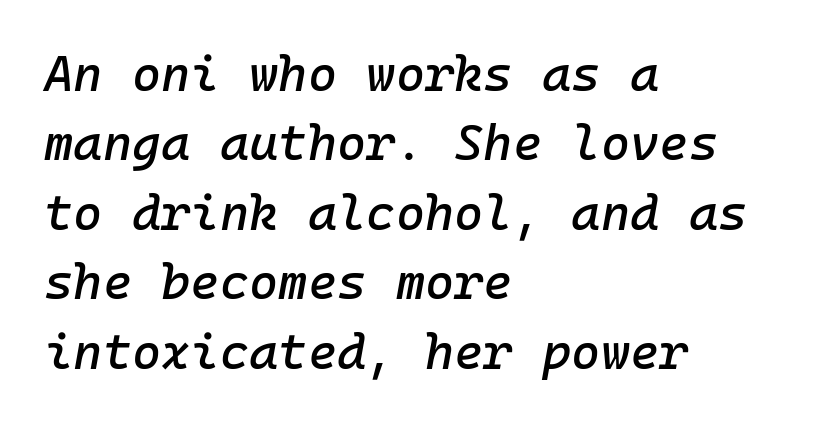
Q: Is the text italic (slanted)? A: Yes, it leans right by about 10 degrees.
Q: Is the text underlined? A: No.
Q: How is the paragraph aligned? A: Left-aligned.
Q: Is the spacing between letters normal or unusually wide? A: Normal.
Q: Is the spacing between lines tight, normal or loose? A: Normal.
Q: Width (condensed, normal, or wide)? A: Normal.
Q: Stroke contrast? A: Low.
Q: x-height? A: Medium.
Q: Monospaced? A: Yes.
